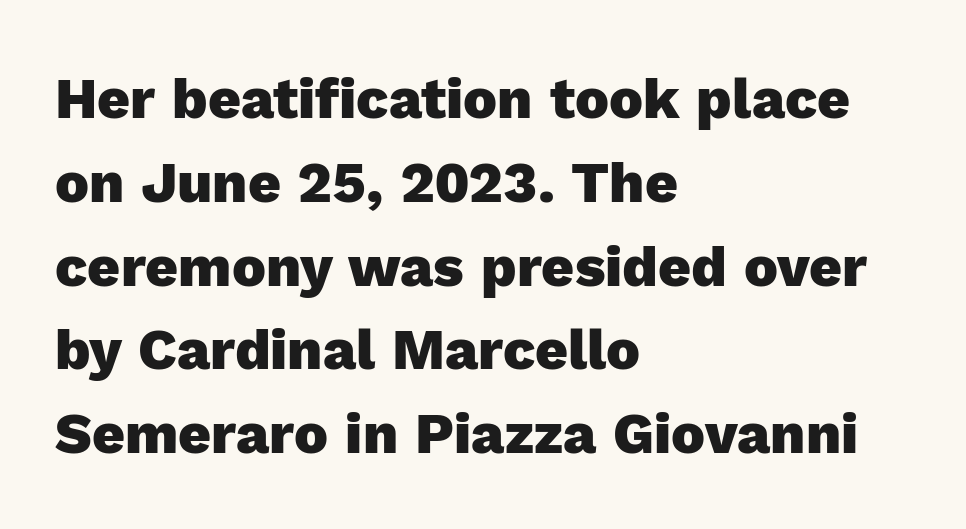
{"serif": "no", "italic": "no", "bold": "yes", "weight": "heavy", "width": "normal", "x_height": "medium", "monospaced": "no", "underline": "no", "align": "left", "line_spacing": "normal", "line_spacing_ratio": 1.47, "letter_spacing": "normal", "letter_spacing_em": 0.0, "glyph_px": 57}
